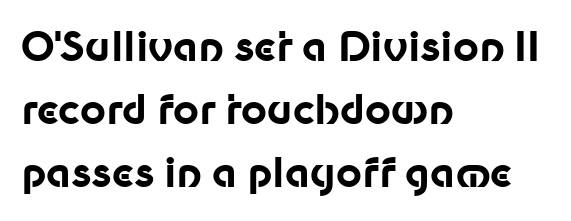
{"serif": "no", "italic": "no", "bold": "yes", "weight": "bold", "width": "normal", "stroke_contrast": "low", "x_height": "medium", "monospaced": "no", "underline": "no", "align": "left", "line_spacing": "normal", "line_spacing_ratio": 1.58, "letter_spacing": "normal", "letter_spacing_em": 0.0, "glyph_px": 40}
